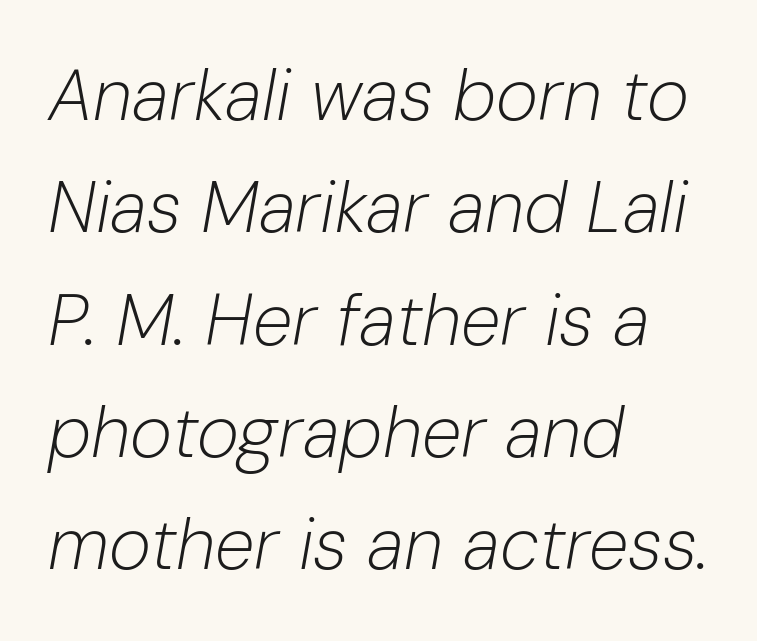
Q: Is the text bold? A: No.
Q: Is the text italic (slanted)? A: Yes, it leans right by about 10 degrees.
Q: Is the text underlined? A: No.
Q: How is the paragraph aligned? A: Left-aligned.
Q: Is the spacing between letters normal or unusually wide? A: Normal.
Q: Is the spacing between lines tight, normal or loose? A: Normal.
Q: Width (condensed, normal, or wide)? A: Normal.
Q: Stroke contrast? A: Low.
Q: x-height? A: Medium.
Q: Monospaced? A: No.
